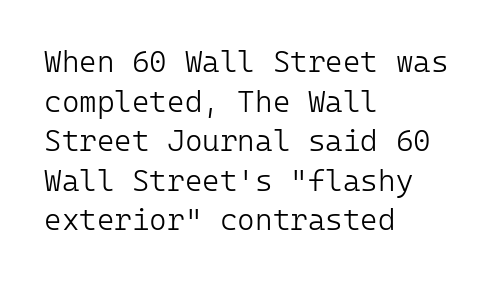
The image shows 30 px light sans-serif type, upright; set left-aligned, normal line spacing (1.32x), normal letter spacing, not underlined; low stroke contrast and a medium x-height.
